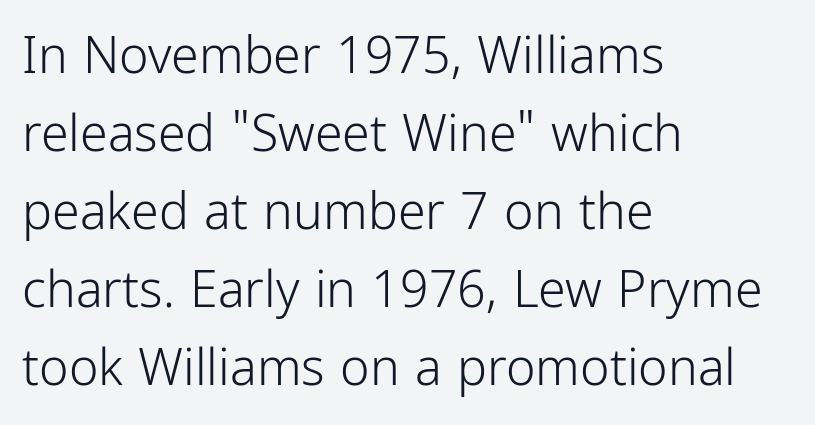
{"serif": "no", "italic": "no", "bold": "no", "weight": "light", "width": "condensed", "stroke_contrast": "low", "x_height": "medium", "monospaced": "no", "underline": "no", "align": "left", "line_spacing": "normal", "line_spacing_ratio": 1.56, "letter_spacing": "normal", "letter_spacing_em": 0.0, "glyph_px": 50}
